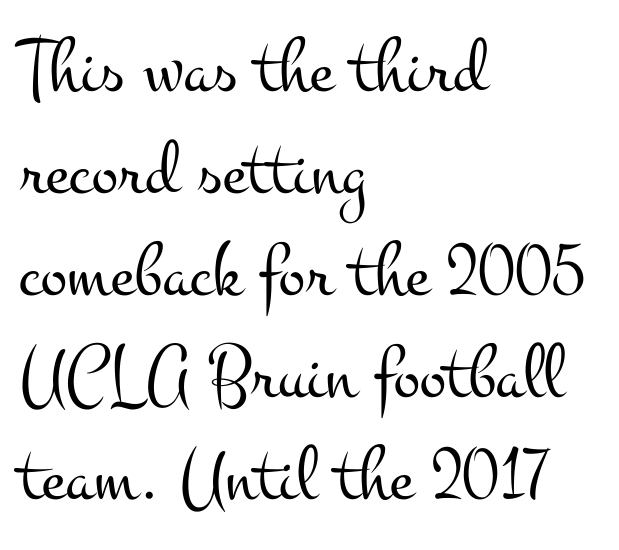
{"serif": "yes", "bold": "no", "weight": "light", "width": "wide", "stroke_contrast": "medium", "x_height": "small", "monospaced": "no", "underline": "no", "align": "left", "line_spacing": "normal", "line_spacing_ratio": 1.29, "letter_spacing": "normal", "letter_spacing_em": 0.0, "glyph_px": 79}
